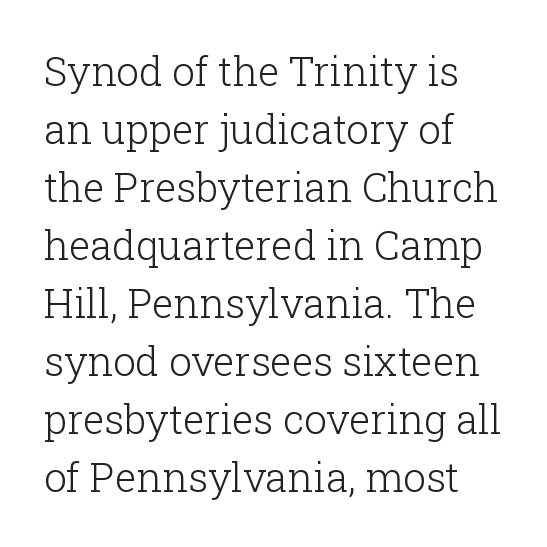
The font is comparable to plain body text, perhaps lighter. The letters stand upright; this is a roman face. The typeface chosen for these lines features serifs. The glyphs are unaccompanied by any horizontal stroke below them. The letters advance in unequal steps, a hallmark of proportional type. The letterforms sit shoulder to shoulder at normal distance.
